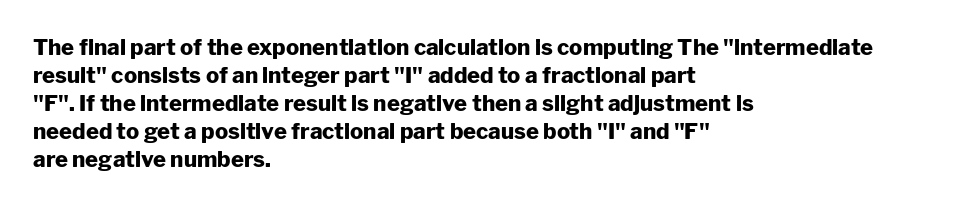
{"italic": "no", "bold": "yes", "underline": "no", "align": "left", "line_spacing": "normal", "line_spacing_ratio": 1.27, "letter_spacing": "normal", "letter_spacing_em": 0.0, "glyph_px": 22}
